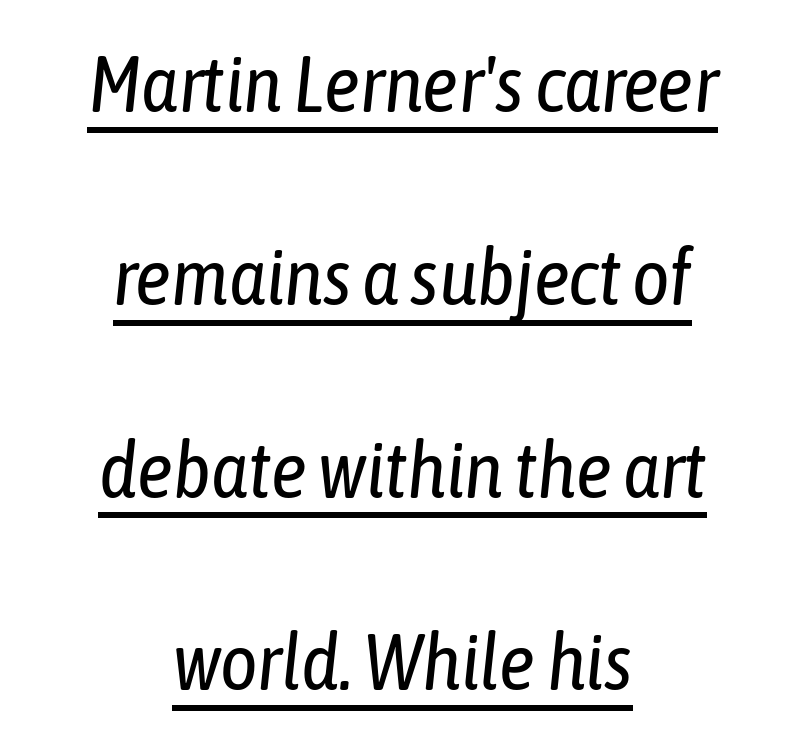
{"italic": "yes", "lean": "right", "slant_degrees": 6, "bold": "no", "weight": "regular", "width": "condensed", "stroke_contrast": "low", "x_height": "medium", "monospaced": "no", "underline": "yes", "align": "center", "line_spacing": "loose", "line_spacing_ratio": 2.41, "letter_spacing": "normal", "letter_spacing_em": 0.0, "glyph_px": 80}
